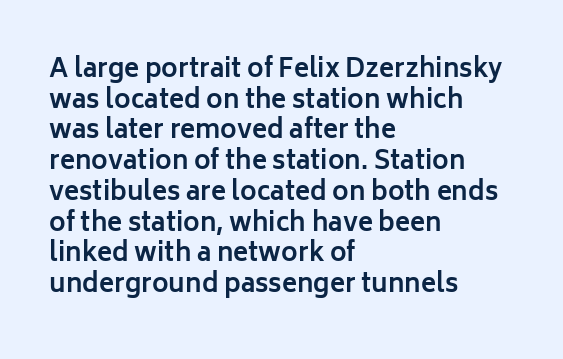
{"italic": "no", "bold": "yes", "underline": "no", "align": "left", "line_spacing_ratio": 1.23, "letter_spacing": "normal", "letter_spacing_em": 0.0, "glyph_px": 25}
